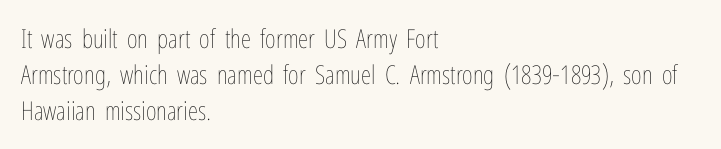
The characters are drawn with everyday or finer stroke widths. Line beginnings align vertically; line endings do not. Rule under the text: the space is simply empty. Words appear dense and cohesive because spacing is normal. Whoever set this chose a conventional vertical rhythm. Rendered with straight, roman letterforms.
